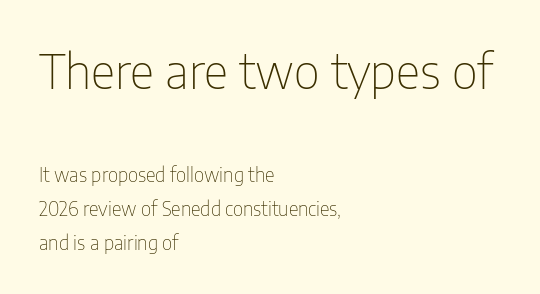
The image shows 48 px thin, condensed sans-serif type, upright; set left-aligned, line spacing 1.77x, normal letter spacing, not underlined; the first (top) block is 2.53x larger; low stroke contrast and a medium x-height.
